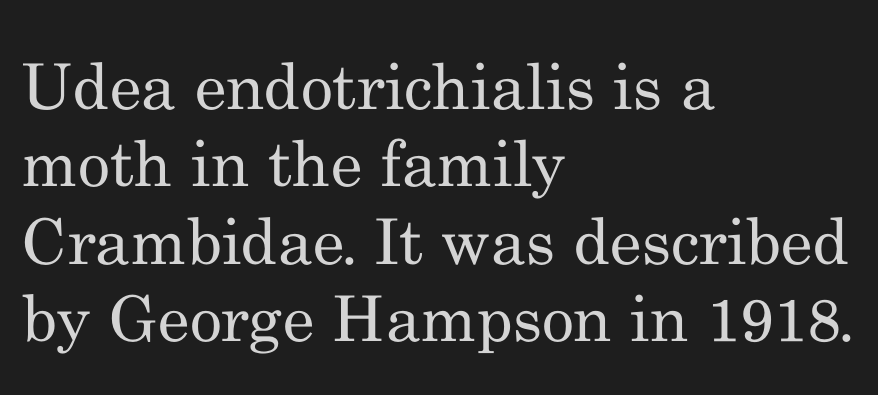
The image shows 63 px regular-weight serif type, upright; set left-aligned, line spacing 1.23x, normal letter spacing, not underlined; medium stroke contrast and a small x-height.
